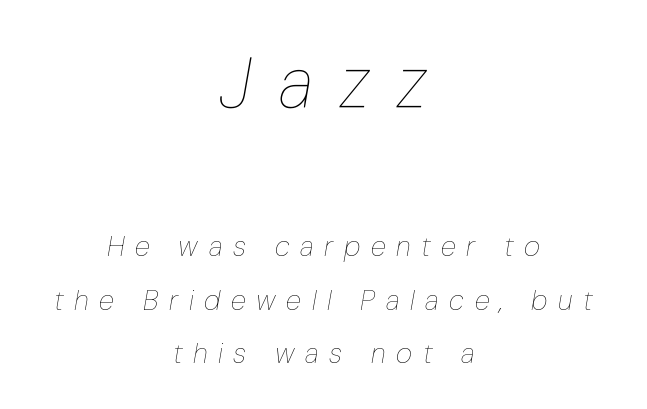
The image shows 71 px thin, condensed type, italic (leaning right); set centered, loose line spacing (1.91x), unusually wide letter spacing (+0.38 em), not underlined; the first (top) block is 2.54x larger; low stroke contrast and a medium x-height.
